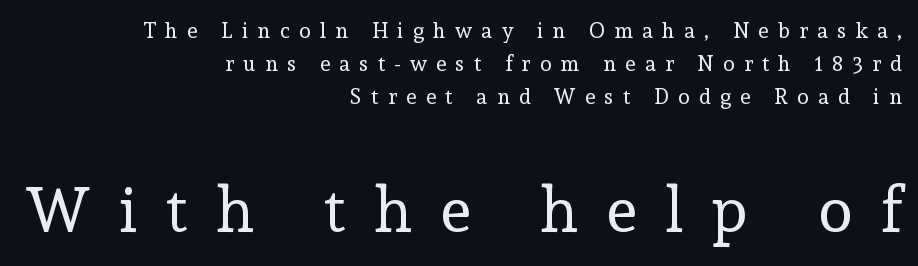
{"serif": "yes", "italic": "no", "bold": "no", "weight": "regular", "width": "normal", "x_height": "medium", "monospaced": "no", "underline": "no", "align": "right", "line_spacing": "normal", "line_spacing_ratio": 1.58, "letter_spacing": "wide", "letter_spacing_em": 0.45, "larger_block": "second", "size_ratio": 3.0, "glyph_px": 63}
